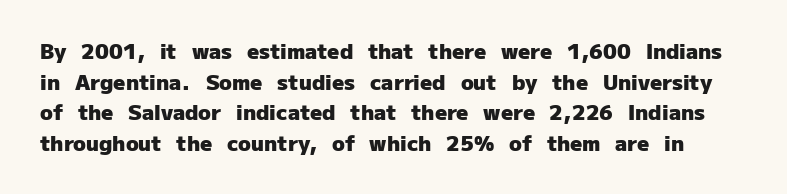
{"italic": "no", "bold": "yes", "underline": "no", "line_spacing": "normal", "line_spacing_ratio": 1.46, "letter_spacing": "normal", "letter_spacing_em": 0.0, "glyph_px": 21}
